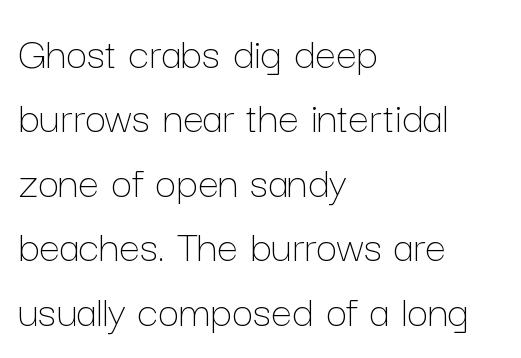
The image shows 47 px thin type, upright; set left-aligned, normal line spacing (1.37x), normal letter spacing, not underlined; low stroke contrast and a medium x-height.
